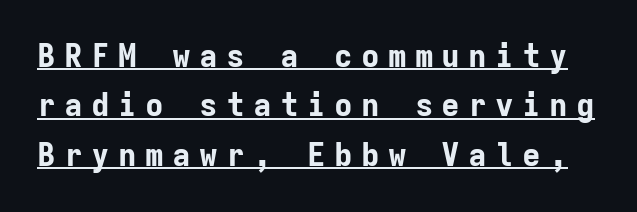
The image shows 31 px bold sans-serif type, upright, monospaced; set normal line spacing (1.59x), unusually wide letter spacing (+0.27 em), underlined; low stroke contrast and a medium x-height.
